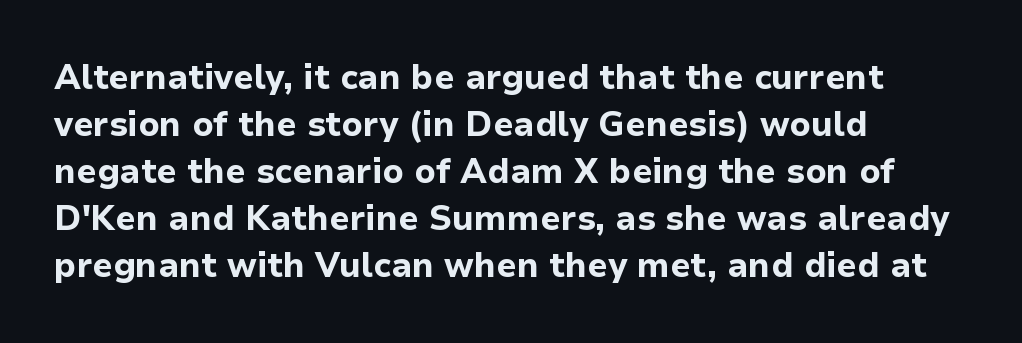
Q: Is the text bold? A: Yes.
Q: Is the text italic (slanted)? A: No, it is upright.
Q: Is the typeface a serif or a sans-serif typeface? A: Sans-serif.
Q: Is the text underlined? A: No.
Q: How is the paragraph aligned? A: Left-aligned.
Q: Is the spacing between letters normal or unusually wide? A: Normal.
Q: Is the spacing between lines tight, normal or loose? A: Normal.
Q: Width (condensed, normal, or wide)? A: Normal.
Q: Stroke contrast? A: Low.
Q: x-height? A: Medium.
Q: Monospaced? A: No.
